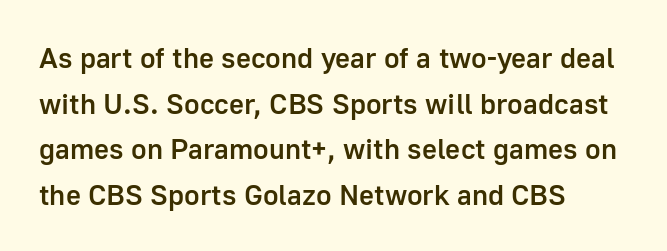
{"serif": "no", "italic": "no", "bold": "semi", "weight": "semibold", "width": "normal", "stroke_contrast": "low", "x_height": "medium", "monospaced": "no", "underline": "no", "align": "left", "line_spacing": "normal", "line_spacing_ratio": 1.57, "letter_spacing": "normal", "letter_spacing_em": 0.0, "glyph_px": 29}
